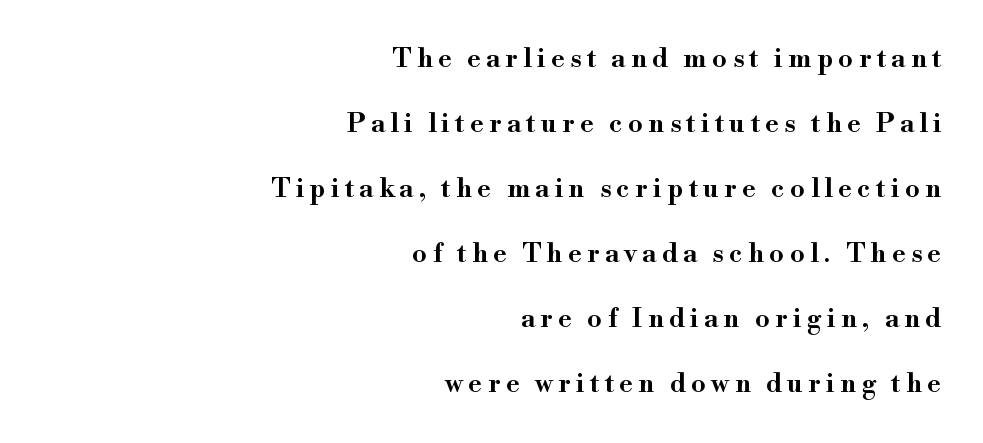
The image shows 26 px text type, upright; set right-aligned, loose line spacing (2.5x), unusually wide letter spacing (+0.21 em), not underlined.
